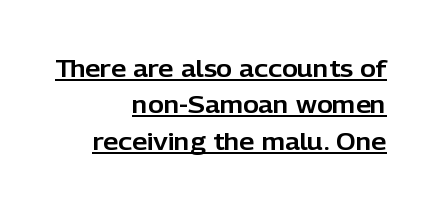
The image shows 24 px text type, upright; set right-aligned, normal line spacing (1.52x), normal letter spacing, underlined.
